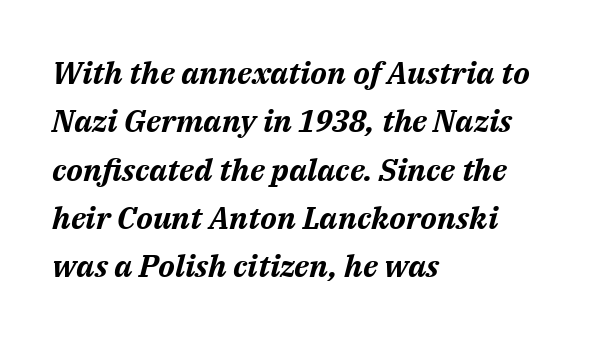
The image shows 31 px bold type, italic (leaning right); set left-aligned, normal line spacing (1.56x), normal letter spacing, not underlined; medium stroke contrast and a medium x-height.
